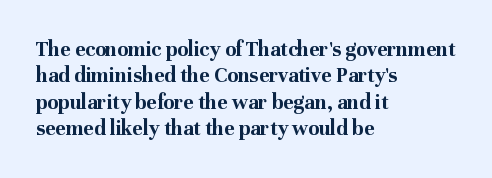
Q: Is the text bold? A: Yes.
Q: Is the text italic (slanted)? A: No, it is upright.
Q: Is the text underlined? A: No.
Q: How is the paragraph aligned? A: Left-aligned.
Q: Is the spacing between letters normal or unusually wide? A: Normal.
